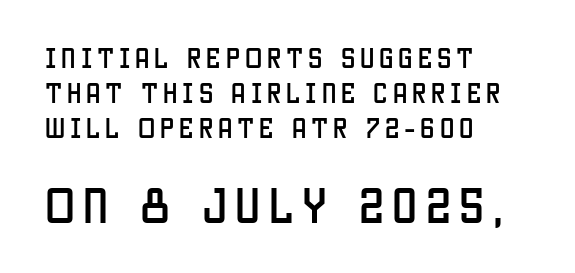
Q: Is the text italic (slanted)? A: No, it is upright.
Q: Is the typeface a serif or a sans-serif typeface? A: Sans-serif.
Q: Is the text underlined? A: No.
Q: How is the paragraph aligned? A: Left-aligned.
Q: Is the spacing between letters normal or unusually wide? A: Unusually wide.
Q: Is the spacing between lines tight, normal or loose? A: Normal.
Q: Which block of text is set in a larger size, the first (top) or the second (bottom)? A: The second (bottom) one.
Q: Width (condensed, normal, or wide)? A: Condensed.
Q: Stroke contrast? A: Low.
Q: x-height? A: Large.
Q: Monospaced? A: No.
